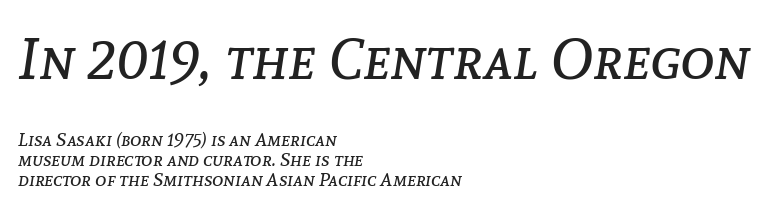
The image shows 58 px regular-weight type, italic (leaning right); set left-aligned, tight line spacing (1.06x), normal letter spacing, not underlined; the first (top) block is 3.05x larger; low stroke contrast and a medium x-height.
